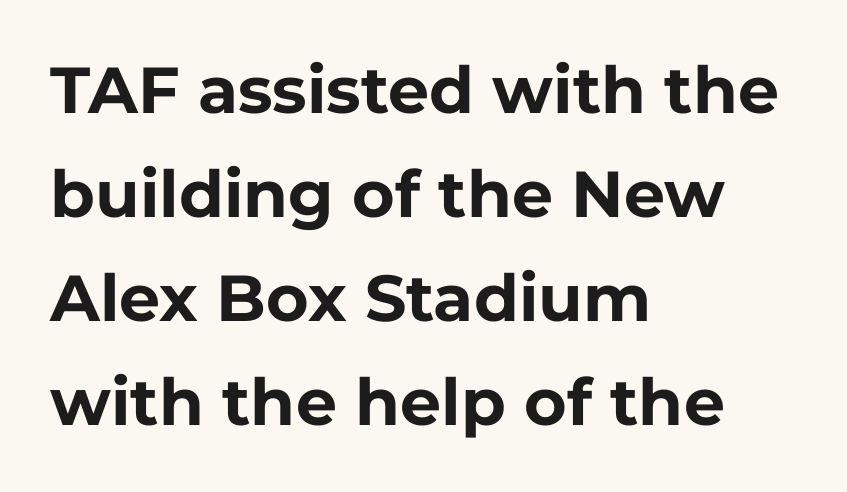
Honestly, there is no underline to notice here at all. Is there any slant? The stems are plumb. Tracking here is standard; glyphs follow each other at the usual distance. You can tell from the bare stems that sans-serif type was used.
